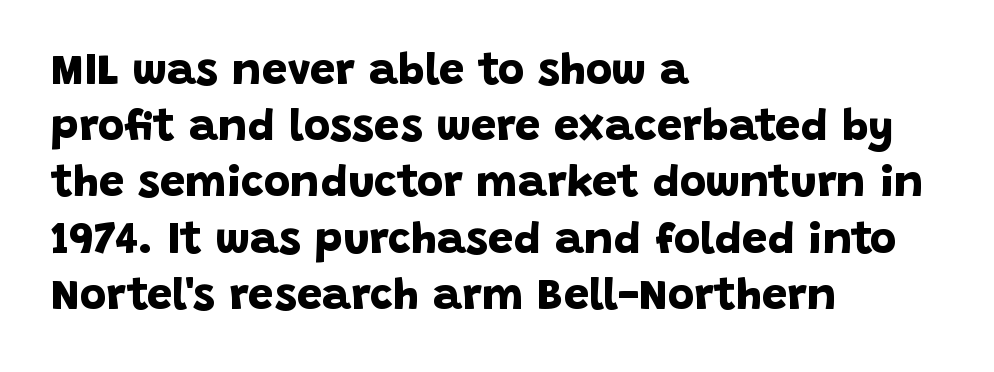
The image shows 45 px bold sans-serif type; set left-aligned, normal line spacing (1.25x), normal letter spacing, not underlined; low stroke contrast and a large x-height.
